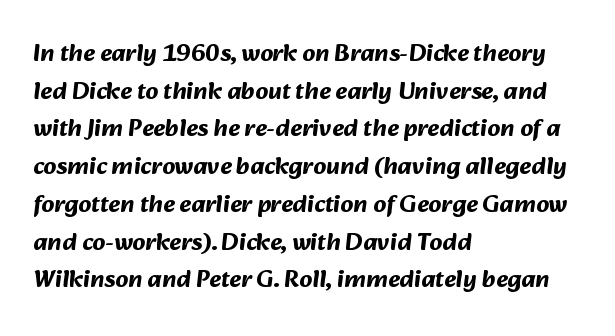
{"bold": "yes", "underline": "no", "align": "left", "line_spacing": "normal", "line_spacing_ratio": 1.51, "letter_spacing": "normal", "letter_spacing_em": 0.0, "glyph_px": 25}
